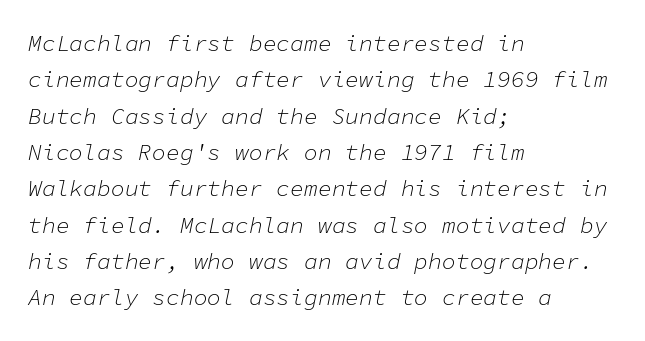
Unbolded letterforms with no extra heft. Tracking value appears to be zero — textbook default spacing. Leading matches the norm, producing a regular column. This is oblique type, the kind used for emphasis or titles. Typeset ragged right — the left edge is the straight one. Each row of text sits above clean, open space.
